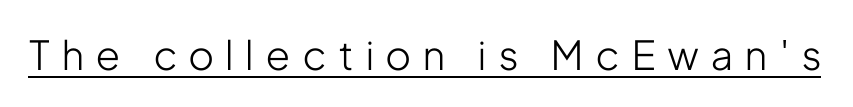
Like a heading marked for emphasis, these lines bear an underscore. Here the glyphs are tracked loosely, breaking word shapes into spaced letters. The rendering uses natural spacing where letterforms have individual widths. Does the type have serifs? No, each stem ends abruptly. Unbolded letterforms with no extra heft. The font's upright variant was chosen for this text.
